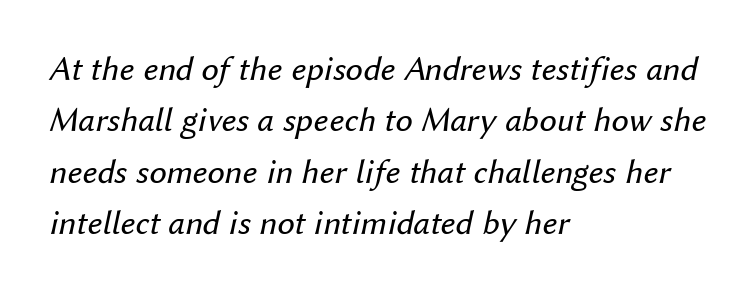
The gap between lines stays unmarked. Left-aligned paragraph, ragged on the right. No heavy texture on the line: the type isn't bold. A typesetter would mark this as italic. The letters advance in unequal steps, a hallmark of proportional type.
